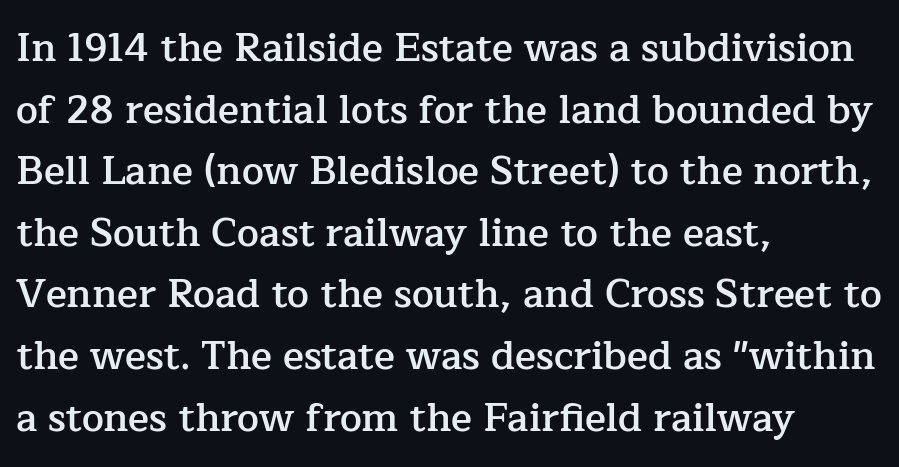
{"serif": "yes", "italic": "no", "bold": "semi", "weight": "semibold", "width": "normal", "stroke_contrast": "low", "x_height": "medium", "monospaced": "no", "underline": "no", "align": "left", "line_spacing": "normal", "line_spacing_ratio": 1.58, "letter_spacing": "normal", "letter_spacing_em": 0.0, "glyph_px": 39}
